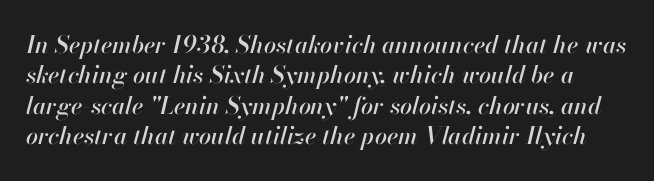
The image shows 24 px text type, italic (leaning right); set normal line spacing (1.27x), normal letter spacing, not underlined.
